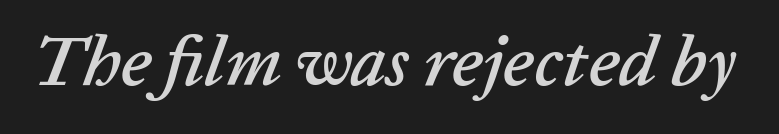
Q: Is the text italic (slanted)? A: Yes, it leans right by about 20 degrees.
Q: Is the text underlined? A: No.
Q: Is the spacing between letters normal or unusually wide? A: Normal.
Q: Width (condensed, normal, or wide)? A: Normal.
Q: Stroke contrast? A: Low.
Q: x-height? A: Medium.
Q: Monospaced? A: No.
